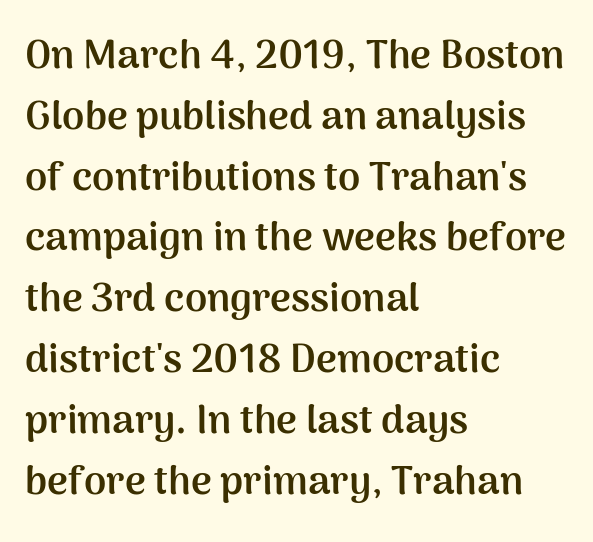
The passage shown is typed in a proportional face where columns would drift. Which margin do the lines hug? The left one — the right edge is uneven. Summary of weight: heavy, a full bold. Reading down the column, the eye jumps a familiar distance to each next line. No extra tracking has been applied to these lines. This is sans-serif lettering, the kind often seen on screens and signage.
